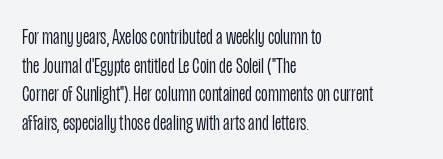
The image shows 23 px text type, upright; set left-aligned, line spacing 1.24x, normal letter spacing, not underlined.
